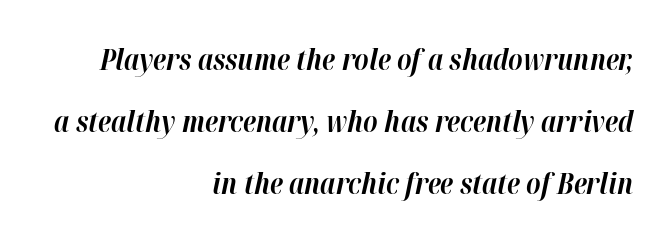
{"italic": "yes", "lean": "right", "slant_degrees": 12, "bold": "yes", "weight": "bold", "width": "normal", "stroke_contrast": "high", "x_height": "medium", "monospaced": "no", "underline": "no", "align": "right", "line_spacing": "loose", "line_spacing_ratio": 2.13, "letter_spacing": "normal", "letter_spacing_em": 0.0, "glyph_px": 29}
